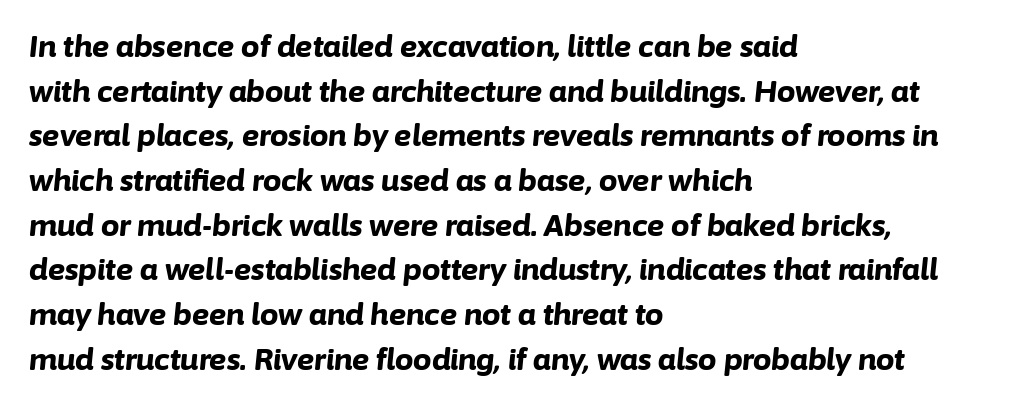
{"italic": "yes", "lean": "right", "slant_degrees": 6, "bold": "yes", "weight": "bold", "width": "normal", "stroke_contrast": "low", "x_height": "medium", "monospaced": "no", "underline": "no", "align": "left", "line_spacing": "normal", "line_spacing_ratio": 1.54, "letter_spacing": "normal", "letter_spacing_em": 0.0, "glyph_px": 29}
